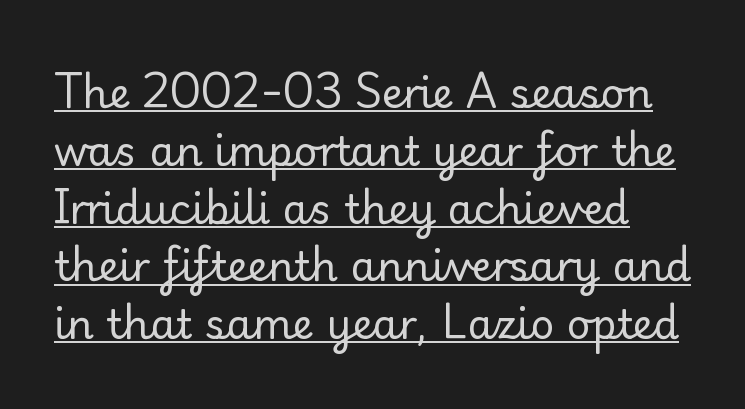
The image shows 41 px regular-weight serif type, upright; set normal line spacing (1.41x), normal letter spacing, underlined; low stroke contrast and a small x-height.
